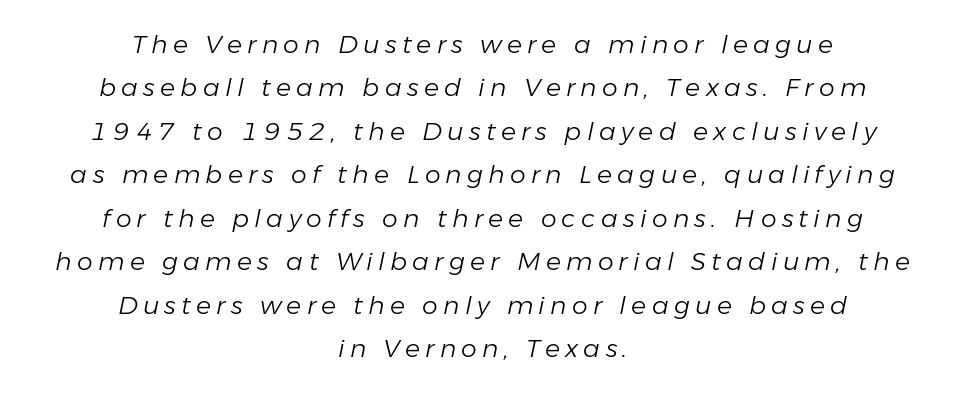
Q: Is the text bold? A: No.
Q: Is the text italic (slanted)? A: Yes, it leans right by about 11 degrees.
Q: Is the text underlined? A: No.
Q: How is the paragraph aligned? A: Centered.
Q: Is the spacing between letters normal or unusually wide? A: Unusually wide.
